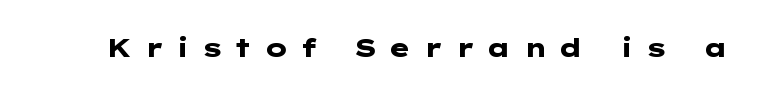
{"italic": "no", "bold": "yes", "underline": "no", "letter_spacing": "wide", "letter_spacing_em": 0.45, "glyph_px": 26}
